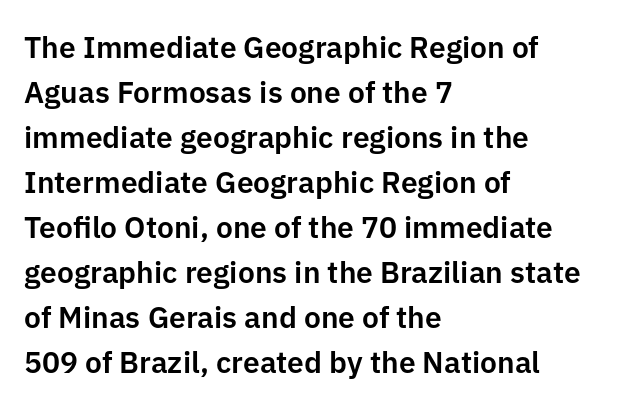
The specimen omits any rule beneath the text block's lines. The setting favours the left margin, as ordinary paragraphs usually do. How would I describe the line gaps? Plain and ordinary. The face used here is rendered with its standard letterfit.
